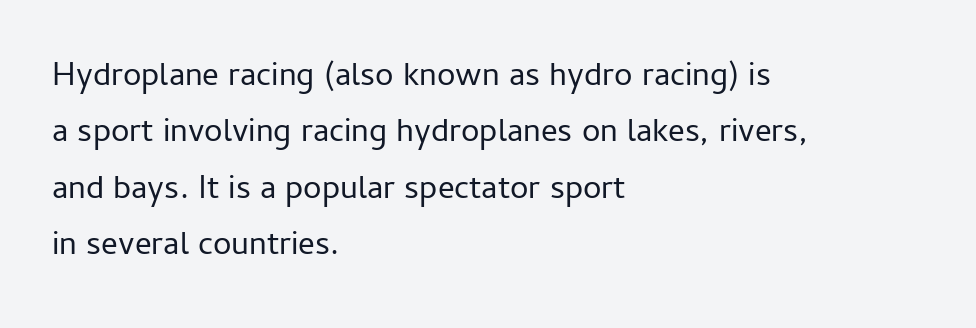
The image shows 33 px regular-weight sans-serif type, upright; set left-aligned, line spacing 1.71x, normal letter spacing, not underlined; low stroke contrast and a medium x-height.
